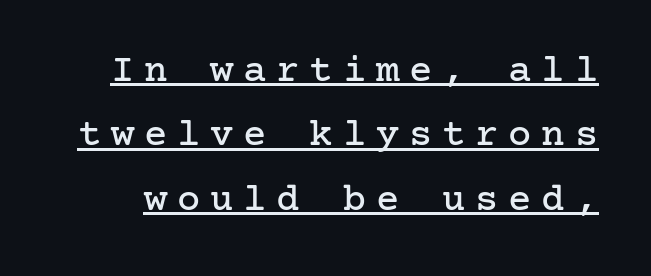
I'd call this a serif setting — the letters wear small feet. Do the letters lean? They stand straight. Line spacing here is normal. Glance below the letters and you will spot a drawn line. Students, note that the glyphs here are deliberately spaced far apart.
